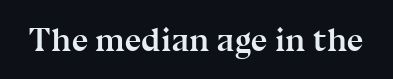
{"serif": "yes", "italic": "no", "bold": "yes", "weight": "semibold", "width": "normal", "stroke_contrast": "medium", "x_height": "medium", "monospaced": "no", "underline": "no", "letter_spacing": "normal", "letter_spacing_em": 0.0, "glyph_px": 33}
